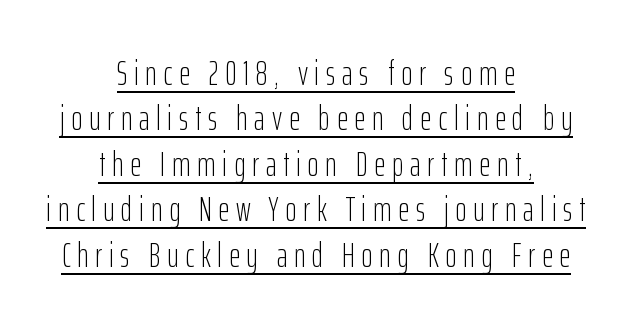
Q: Is the text bold? A: No.
Q: Is the text italic (slanted)? A: No, it is upright.
Q: Is the typeface a serif or a sans-serif typeface? A: Sans-serif.
Q: Is the text underlined? A: Yes.
Q: How is the paragraph aligned? A: Centered.
Q: Is the spacing between lines tight, normal or loose? A: Normal.
Q: Width (condensed, normal, or wide)? A: Condensed.
Q: Stroke contrast? A: Low.
Q: x-height? A: Medium.
Q: Monospaced? A: No.
